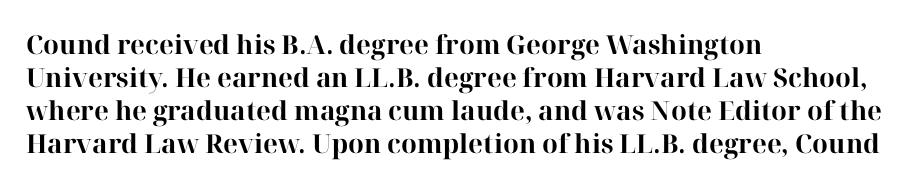
The image shows 26 px bold type, upright; set left-aligned, normal line spacing (1.27x), normal letter spacing, not underlined.
